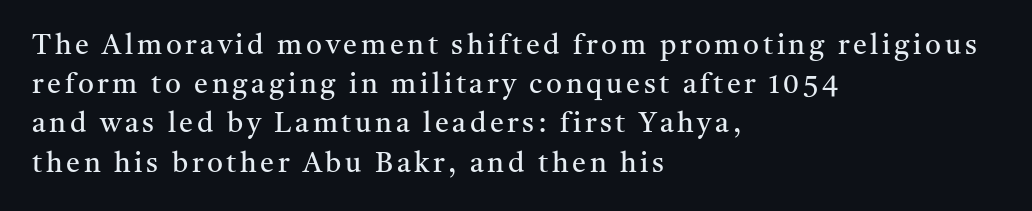
{"serif": "yes", "italic": "no", "bold": "no", "weight": "regular", "width": "normal", "stroke_contrast": "medium", "x_height": "medium", "monospaced": "no", "underline": "no", "align": "left", "line_spacing": "normal", "line_spacing_ratio": 1.4, "glyph_px": 28}
